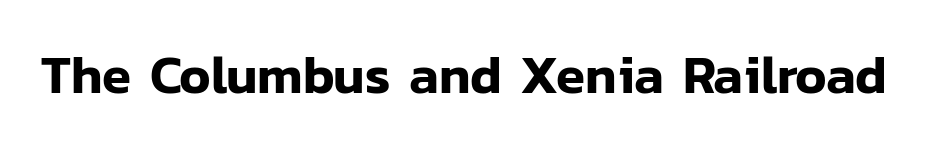
{"serif": "no", "italic": "no", "width": "normal", "stroke_contrast": "low", "x_height": "medium", "monospaced": "no", "underline": "no", "letter_spacing": "normal", "letter_spacing_em": 0.0, "glyph_px": 53}
